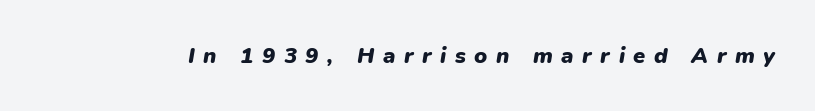
Q: Is the text bold? A: Yes.
Q: Is the text italic (slanted)? A: Yes, it leans right by about 9 degrees.
Q: Is the text underlined? A: No.
Q: Is the spacing between letters normal or unusually wide? A: Unusually wide.
